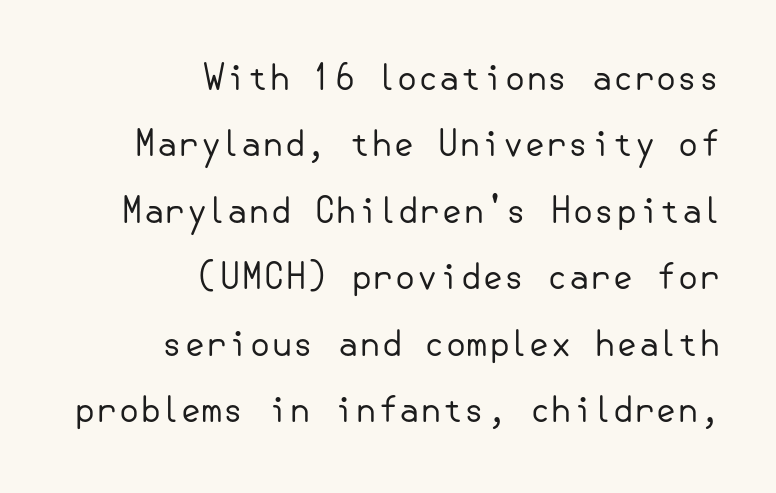
The image shows 35 px regular-weight sans-serif type, upright; set right-aligned, loose line spacing (1.9x), normal letter spacing, not underlined; low stroke contrast and a small x-height.
